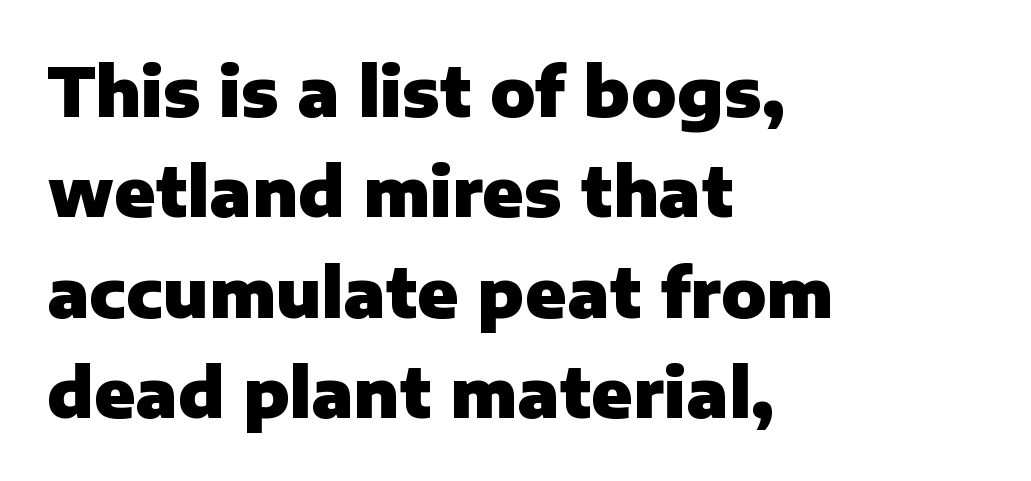
The image shows 67 px heavy sans-serif type, upright; set left-aligned, normal line spacing (1.5x), normal letter spacing, not underlined; low stroke contrast and a medium x-height.
